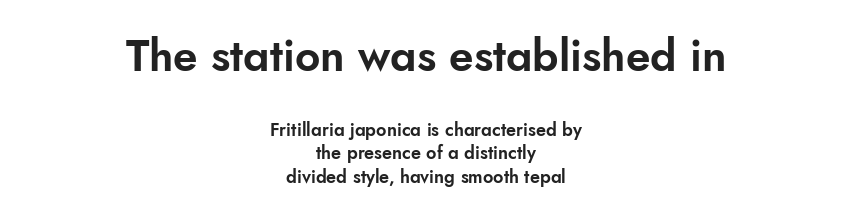
Q: Is the text italic (slanted)? A: No, it is upright.
Q: Is the typeface a serif or a sans-serif typeface? A: Sans-serif.
Q: Is the text underlined? A: No.
Q: How is the paragraph aligned? A: Centered.
Q: Is the spacing between letters normal or unusually wide? A: Normal.
Q: Is the spacing between lines tight, normal or loose? A: Normal.
Q: Which block of text is set in a larger size, the first (top) or the second (bottom)? A: The first (top) one.
Q: Width (condensed, normal, or wide)? A: Normal.
Q: Stroke contrast? A: Low.
Q: x-height? A: Small.
Q: Monospaced? A: No.
